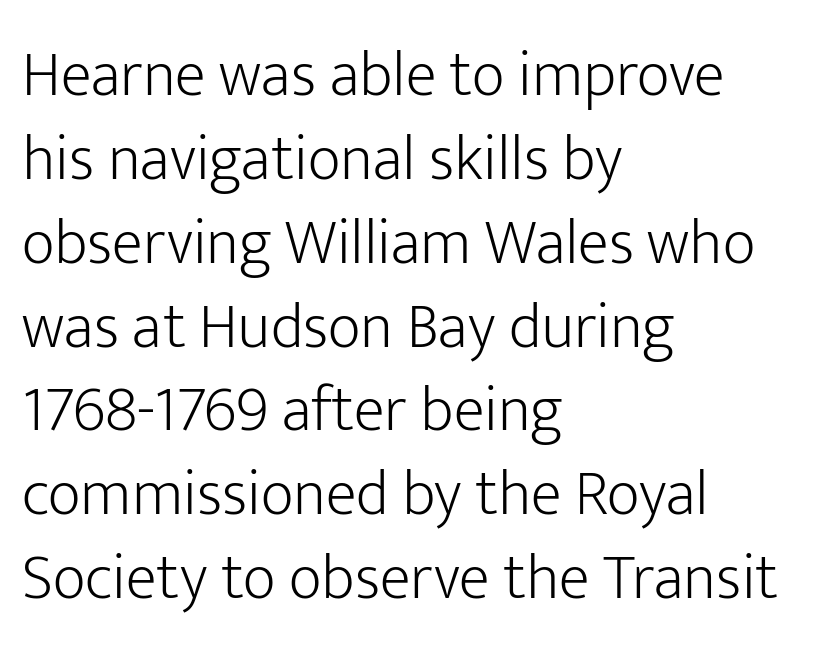
Q: Is the text bold? A: No.
Q: Is the text italic (slanted)? A: No, it is upright.
Q: Is the typeface a serif or a sans-serif typeface? A: Sans-serif.
Q: Is the text underlined? A: No.
Q: How is the paragraph aligned? A: Left-aligned.
Q: Is the spacing between letters normal or unusually wide? A: Normal.
Q: Is the spacing between lines tight, normal or loose? A: Normal.
Q: Width (condensed, normal, or wide)? A: Normal.
Q: Stroke contrast? A: Low.
Q: x-height? A: Medium.
Q: Monospaced? A: No.
